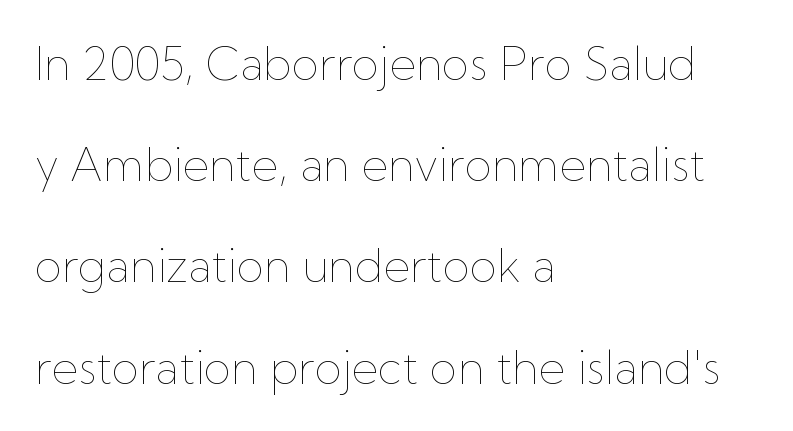
Q: Is the text bold? A: No.
Q: Is the text italic (slanted)? A: No, it is upright.
Q: Is the text underlined? A: No.
Q: How is the paragraph aligned? A: Left-aligned.
Q: Is the spacing between letters normal or unusually wide? A: Normal.
Q: Is the spacing between lines tight, normal or loose? A: Loose.
Q: Width (condensed, normal, or wide)? A: Normal.
Q: Stroke contrast? A: Low.
Q: x-height? A: Medium.
Q: Monospaced? A: No.
